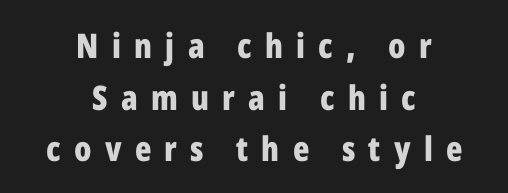
The image shows 34 px bold, condensed sans-serif type, upright; set centered, normal line spacing (1.52x), unusually wide letter spacing (+0.39 em), not underlined; low stroke contrast and a medium x-height.
